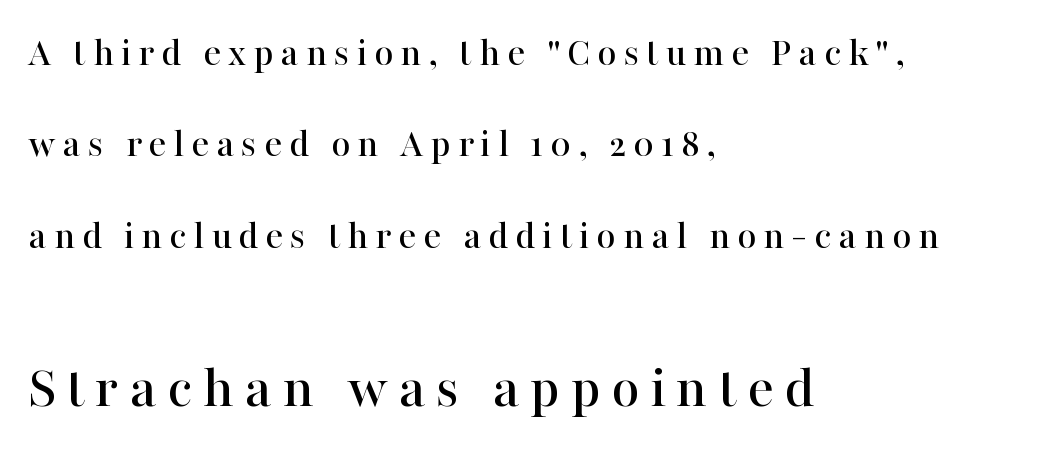
Type style note: has serifs. Underlining? Definitely not there. Italic? Not at all — the glyphs are vertical. Vertical spacing — loose.
